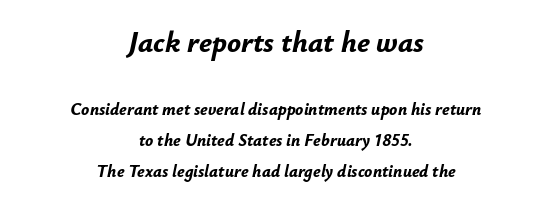
Thick stems and heavy bowls — unmistakably bold. Character widths vary here, with narrow letters taking less room than wide ones. This rendering features lettering with no underline. The letters sit at their default tracking, neither squeezed nor spread. The face used here appears at its bigger size in the upper chunk.
